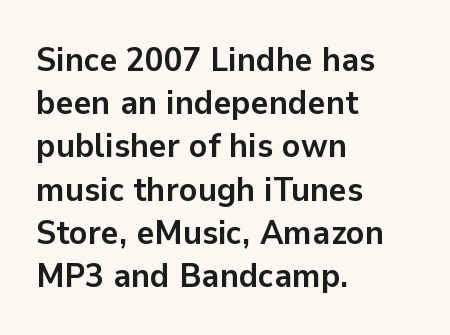
The words here are not underlined. The letters advance in unequal steps, a hallmark of proportional type. Note: no serifs on the glyphs. Does the copy run flush right? No — it runs flush left.
